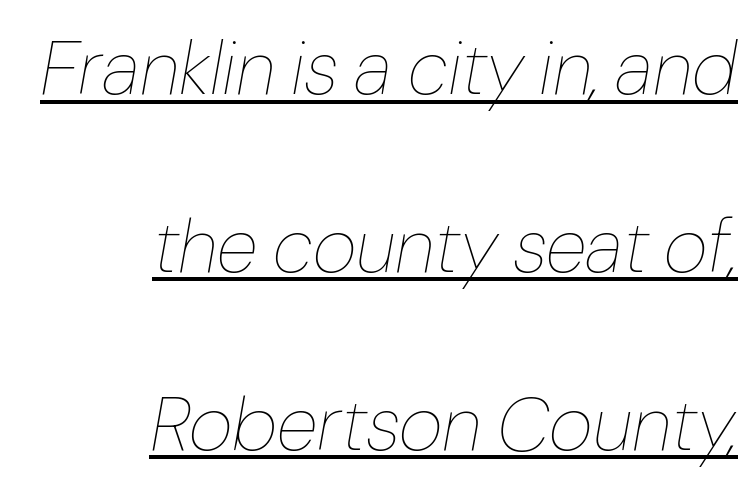
The image shows 76 px thin type, italic (leaning right); set right-aligned, loose line spacing (2.34x), normal letter spacing, underlined; low stroke contrast and a medium x-height.
